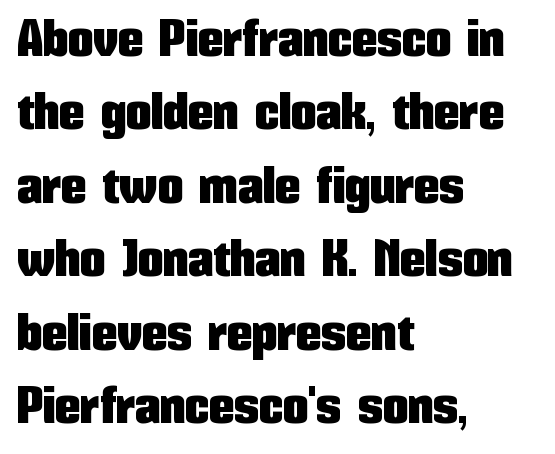
{"serif": "no", "italic": "no", "width": "condensed", "stroke_contrast": "low", "x_height": "medium", "monospaced": "no", "underline": "no", "align": "left", "line_spacing": "normal", "line_spacing_ratio": 1.44, "letter_spacing": "normal", "letter_spacing_em": 0.0, "glyph_px": 51}
